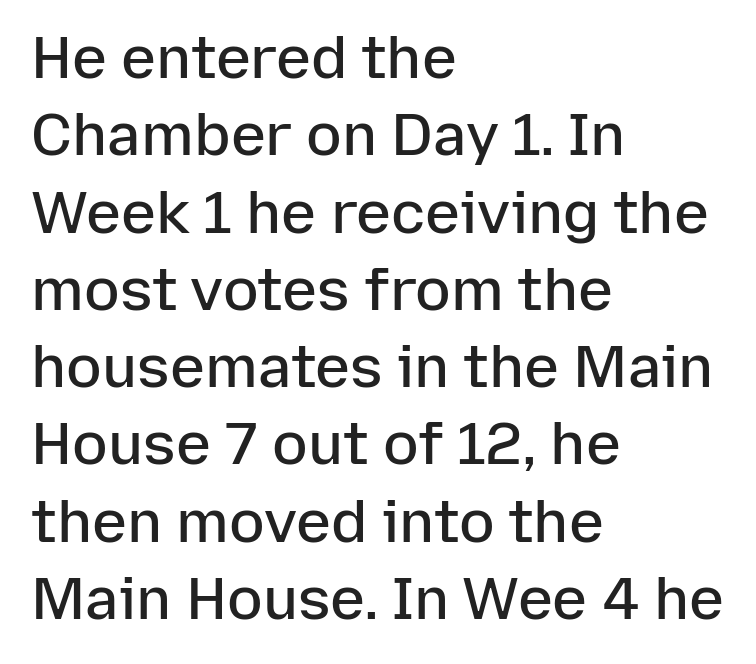
{"serif": "no", "italic": "no", "bold": "semi", "weight": "semibold", "width": "normal", "stroke_contrast": "low", "x_height": "medium", "monospaced": "no", "underline": "no", "align": "left", "line_spacing": "normal", "line_spacing_ratio": 1.31, "letter_spacing": "normal", "letter_spacing_em": 0.0, "glyph_px": 59}
